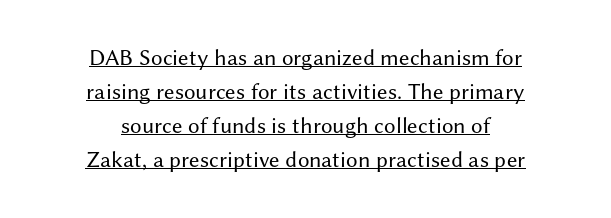
Q: Is the text bold? A: No.
Q: Is the text italic (slanted)? A: No, it is upright.
Q: Is the text underlined? A: Yes.
Q: How is the paragraph aligned? A: Centered.
Q: Is the spacing between letters normal or unusually wide? A: Normal.
Q: Is the spacing between lines tight, normal or loose? A: Normal.
